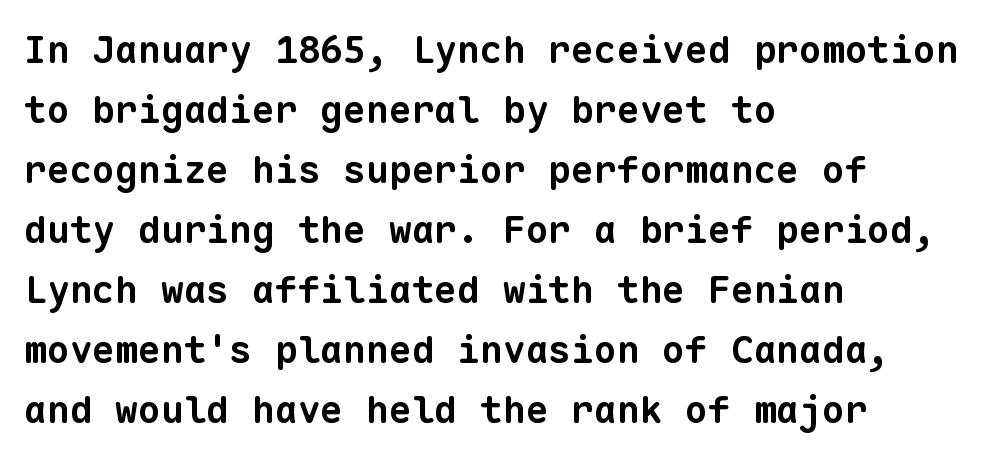
Q: Is the text bold? A: Yes.
Q: Is the typeface a serif or a sans-serif typeface? A: Sans-serif.
Q: Is the text underlined? A: No.
Q: How is the paragraph aligned? A: Left-aligned.
Q: Is the spacing between letters normal or unusually wide? A: Normal.
Q: Is the spacing between lines tight, normal or loose? A: Normal.
Q: Width (condensed, normal, or wide)? A: Normal.
Q: Stroke contrast? A: Low.
Q: x-height? A: Medium.
Q: Monospaced? A: Yes.
